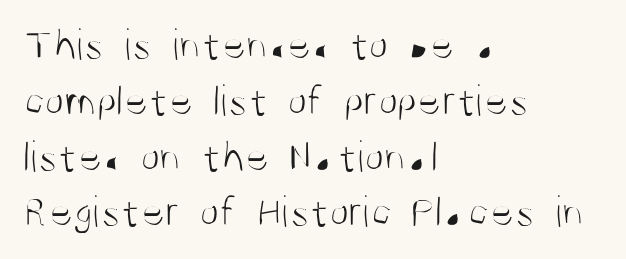
Think standard paragraph weight, or any step lighter than that. The passage shown is typeset with a sans-serif family. Tracking value appears to be zero — textbook default spacing. Reading down the block, your eye returns to a fixed left position each line.
